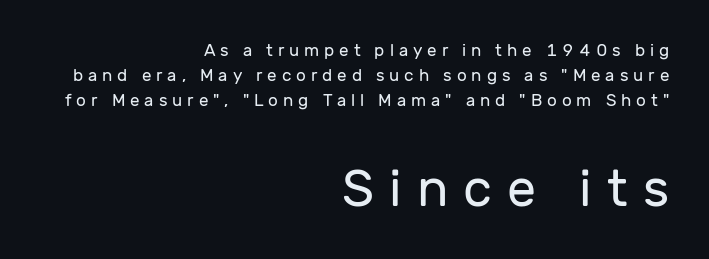
In terms of leading, this rendering sits right in the middle. The passage shown begins with its smaller block and ends with its larger one. Quick note: underline off. Type style note: lacks serifs. The font is comparable to plain body text, perhaps lighter.
